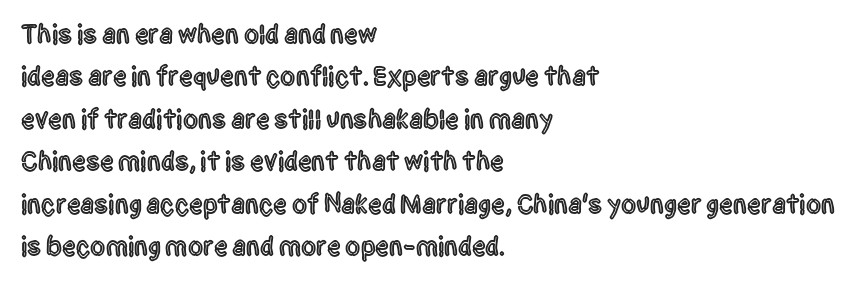
{"italic": "no", "underline": "no", "align": "left", "line_spacing": "normal", "line_spacing_ratio": 1.57, "letter_spacing": "normal", "letter_spacing_em": 0.0, "glyph_px": 27}
